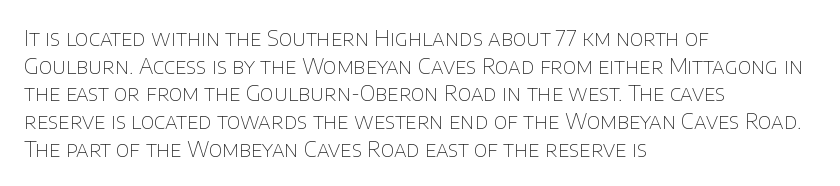
Q: Is the text bold? A: No.
Q: Is the text italic (slanted)? A: No, it is upright.
Q: Is the text underlined? A: No.
Q: How is the paragraph aligned? A: Left-aligned.
Q: Is the spacing between letters normal or unusually wide? A: Normal.
Q: Is the spacing between lines tight, normal or loose? A: Normal.
